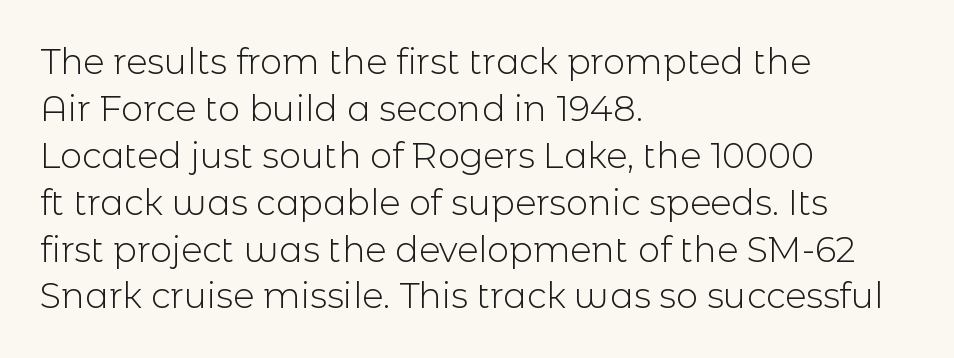
Q: Is the text bold? A: No.
Q: Is the text italic (slanted)? A: No, it is upright.
Q: Is the typeface a serif or a sans-serif typeface? A: Sans-serif.
Q: Is the text underlined? A: No.
Q: How is the paragraph aligned? A: Left-aligned.
Q: Is the spacing between letters normal or unusually wide? A: Normal.
Q: Is the spacing between lines tight, normal or loose? A: Normal.
Q: Width (condensed, normal, or wide)? A: Normal.
Q: x-height? A: Medium.
Q: Monospaced? A: No.
